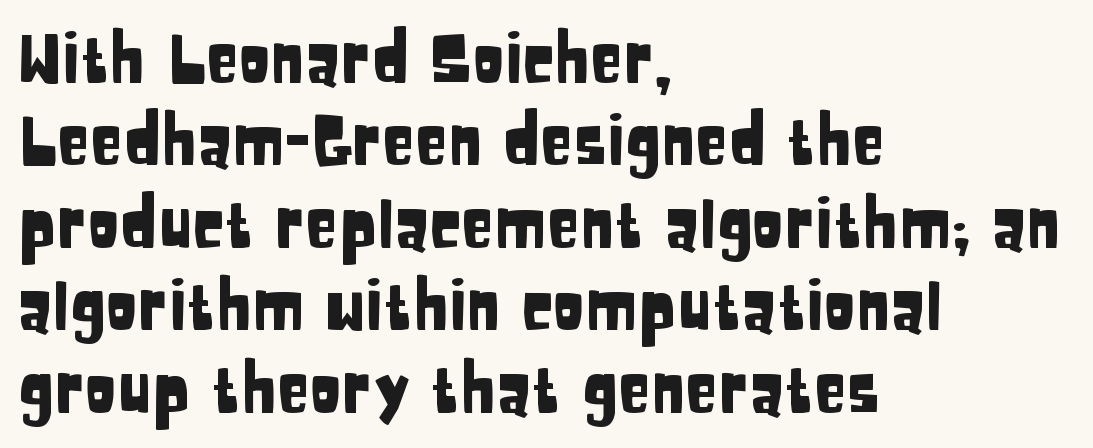
{"serif": "no", "italic": "no", "width": "condensed", "stroke_contrast": "low", "x_height": "large", "monospaced": "no", "underline": "no", "align": "left", "line_spacing_ratio": 1.23, "letter_spacing": "normal", "letter_spacing_em": 0.0, "glyph_px": 67}
